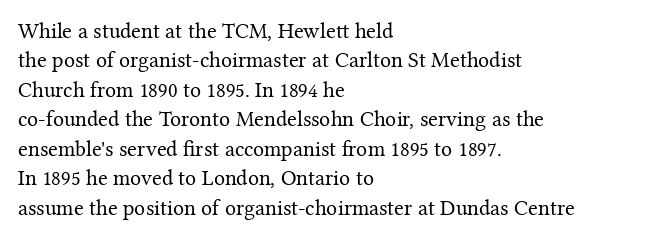
Bare-footed words on every line. Every stem runs plumb, perpendicular to the baseline. The typesetting does not lean heavy: it is not bold. Tracking value appears to be zero — textbook default spacing. The vertical gap from one line to the next is medium.
